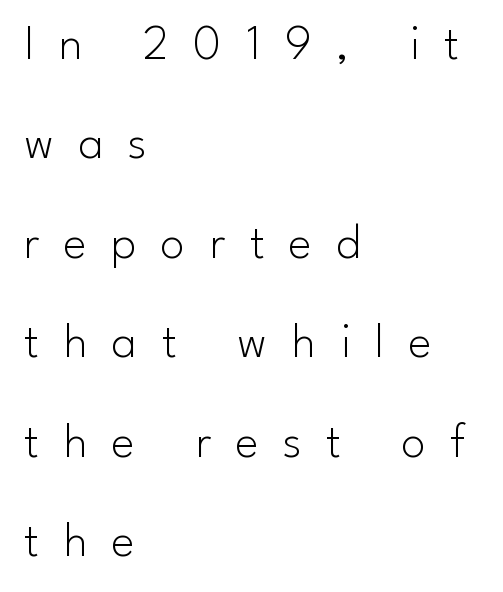
The image shows 49 px light sans-serif type, upright; set left-aligned, loose line spacing (2.03x), unusually wide letter spacing (+0.5 em), not underlined; low stroke contrast and a small x-height.
